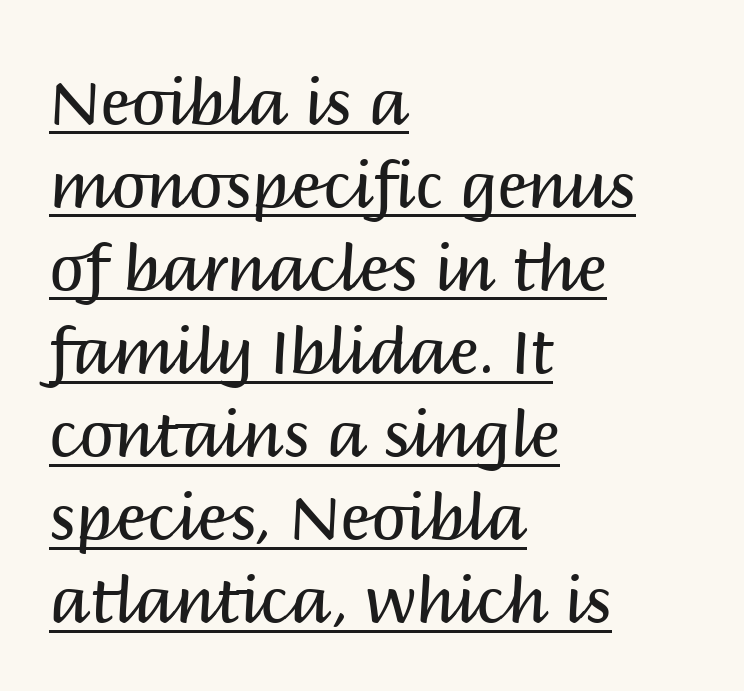
The image shows 62 px regular-weight sans-serif type; set left-aligned, normal line spacing (1.34x), normal letter spacing, underlined; medium stroke contrast and a large x-height.
